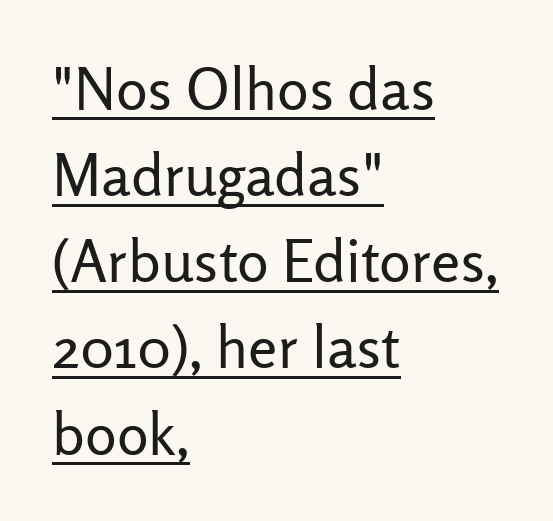
Tracking value appears to be zero — textbook default spacing. Each letter keeps its own natural width here, so spacing adapts to shape. A continuous stroke trails under the words, as in a hyperlink. Posture: straight, roman, zero tilt. The typesetting does not lean heavy: it is not bold. All the whitespace from short lines collects on the right.
